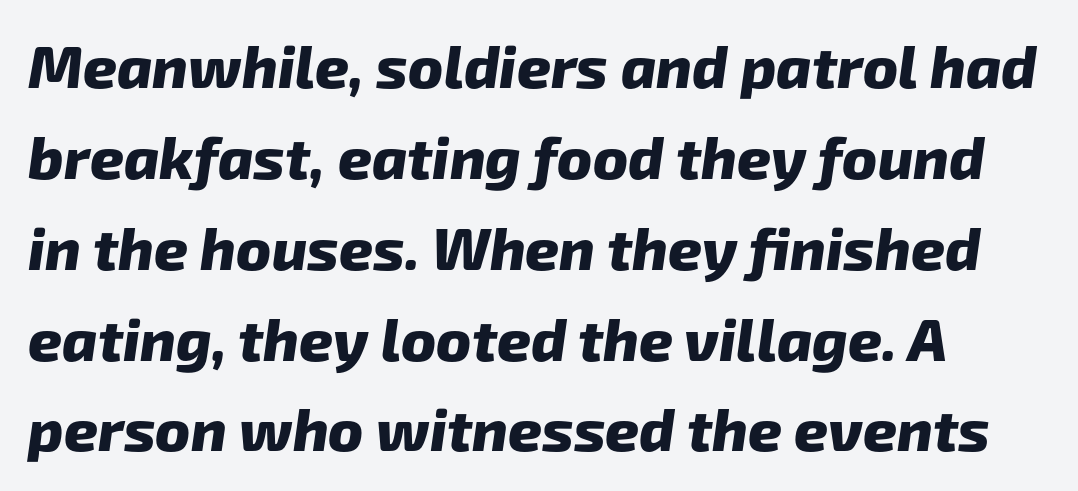
This rendering features lettering with no underline. Which margin do the lines hug? The left one — the right edge is uneven. Note the varied advance widths — an 'i' is clearly narrower than an 'm'. Rows of type keep a routine distance in the vertical direction.
